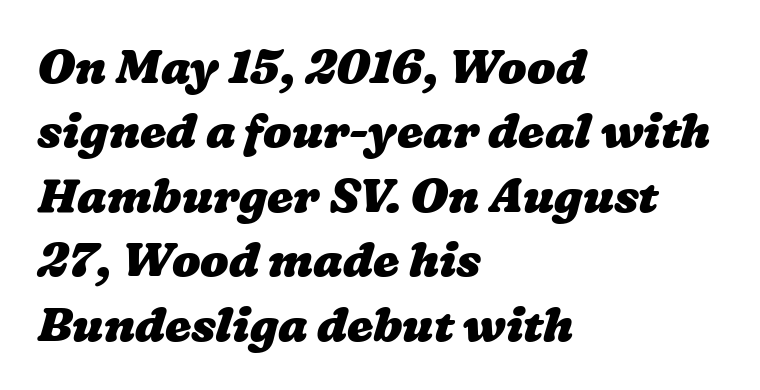
Q: Is the text bold? A: Yes.
Q: Is the text underlined? A: No.
Q: How is the paragraph aligned? A: Left-aligned.
Q: Is the spacing between letters normal or unusually wide? A: Normal.
Q: Is the spacing between lines tight, normal or loose? A: Normal.
Q: Width (condensed, normal, or wide)? A: Wide.
Q: Stroke contrast? A: Low.
Q: x-height? A: Medium.
Q: Monospaced? A: No.
